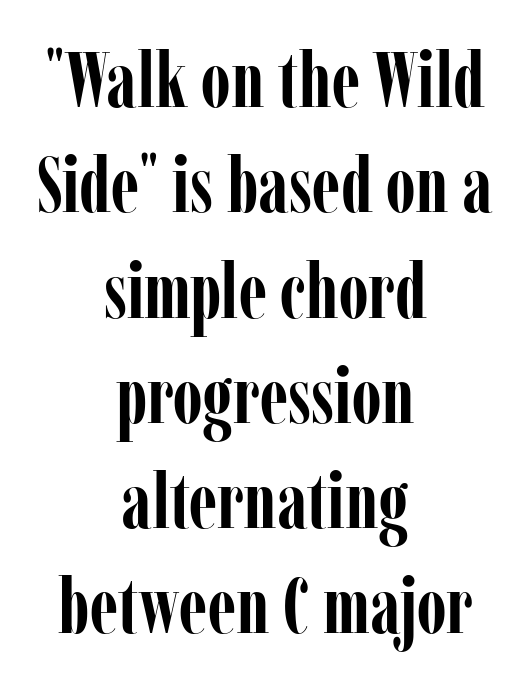
Q: Is the text bold? A: Yes.
Q: Is the text italic (slanted)? A: No, it is upright.
Q: Is the typeface a serif or a sans-serif typeface? A: Serif.
Q: Is the text underlined? A: No.
Q: How is the paragraph aligned? A: Centered.
Q: Is the spacing between letters normal or unusually wide? A: Normal.
Q: Is the spacing between lines tight, normal or loose? A: Normal.
Q: Width (condensed, normal, or wide)? A: Condensed.
Q: Stroke contrast? A: Low.
Q: x-height? A: Medium.
Q: Monospaced? A: No.
